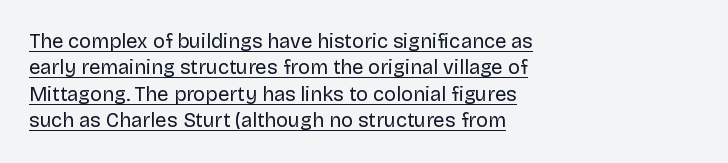
The image shows 20 px text type, upright; set left-aligned, normal line spacing (1.32x), normal letter spacing, underlined.
